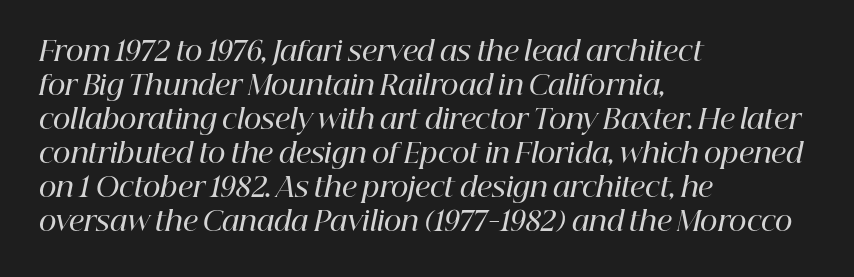
The image shows 27 px text type, italic (leaning right); set left-aligned, normal line spacing (1.26x), normal letter spacing, not underlined.
